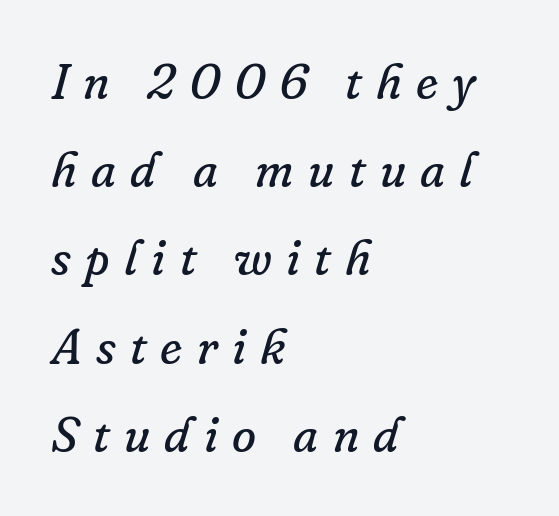
A quiet, ordinary-to-light weight characterises the typeface. Beneath every word, the page is bare. Typeset ragged right — the left edge is the straight one. This is serif lettering, the kind often seen in printed books. Spacing between characters has been opened up far beyond the box default. This sample uses an oblique cut, with every glyph tilted off the vertical.
